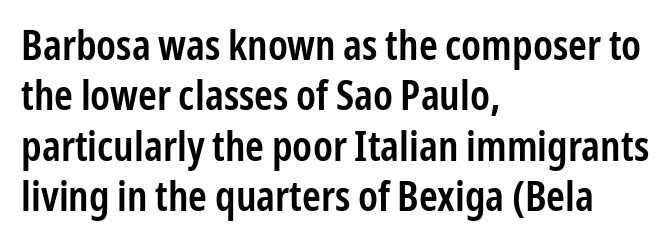
{"serif": "no", "italic": "no", "bold": "semi", "weight": "semibold", "width": "condensed", "stroke_contrast": "low", "x_height": "medium", "monospaced": "no", "underline": "no", "align": "left", "line_spacing_ratio": 1.2, "letter_spacing": "normal", "letter_spacing_em": 0.0, "glyph_px": 42}
